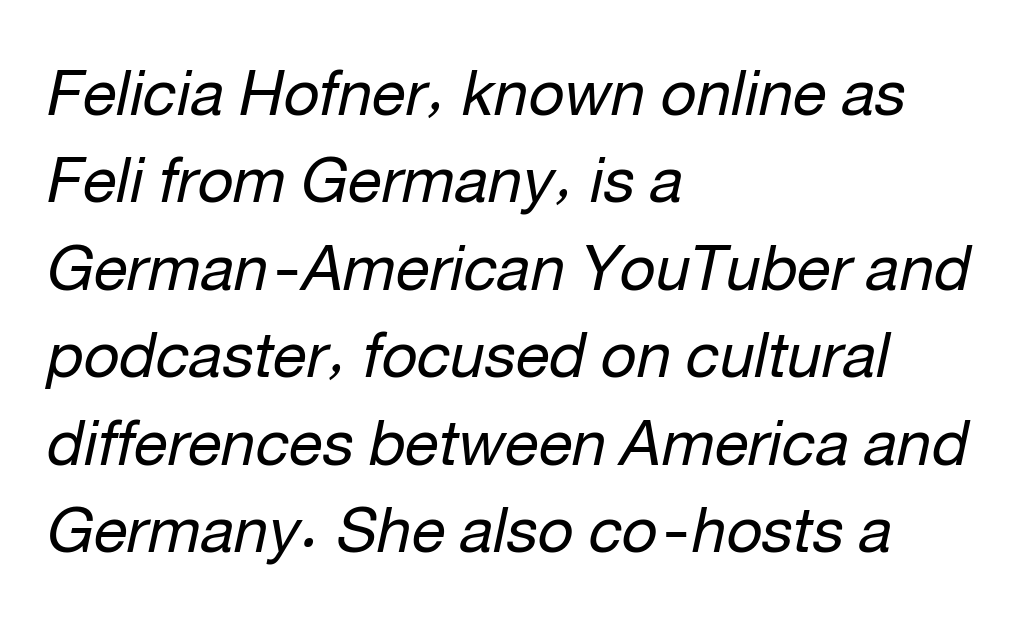
The image shows 62 px regular-weight type, italic (leaning right); set left-aligned, normal line spacing (1.41x), normal letter spacing, not underlined; low stroke contrast and a medium x-height.
